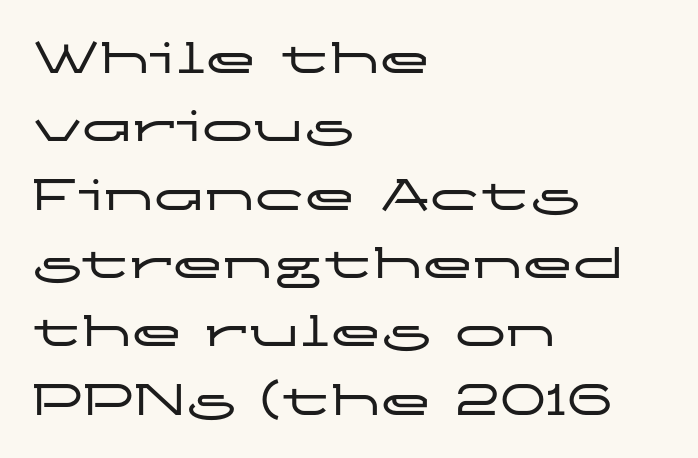
The image shows 51 px wide sans-serif type, upright; set left-aligned, normal line spacing (1.34x), normal letter spacing, not underlined; low stroke contrast and a medium x-height.
